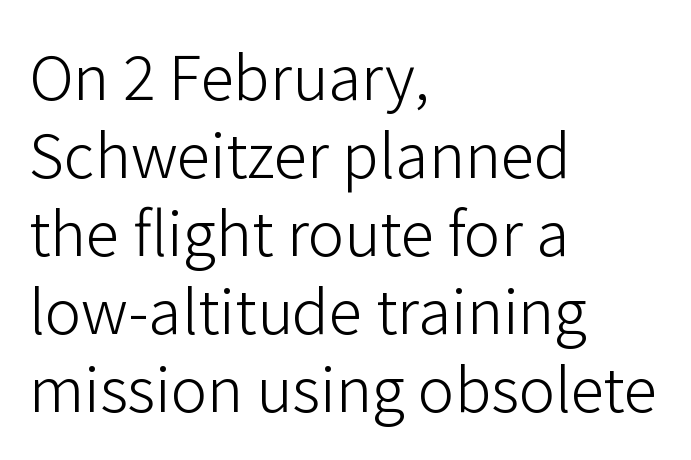
The image shows 61 px light sans-serif type, upright; set left-aligned, normal line spacing (1.28x), normal letter spacing, not underlined; low stroke contrast and a medium x-height.
